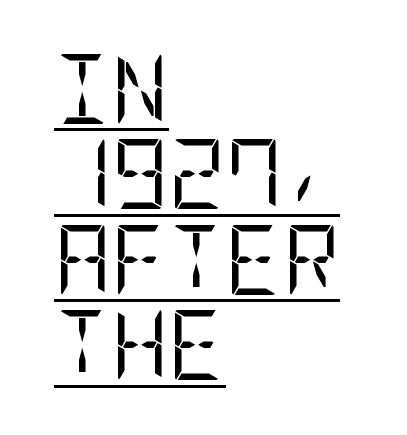
Q: Is the text bold? A: No.
Q: Is the text italic (slanted)? A: No, it is upright.
Q: Is the typeface a serif or a sans-serif typeface? A: Sans-serif.
Q: Is the text underlined? A: Yes.
Q: How is the paragraph aligned? A: Left-aligned.
Q: Is the spacing between letters normal or unusually wide? A: Normal.
Q: Width (condensed, normal, or wide)? A: Condensed.
Q: Stroke contrast? A: Low.
Q: x-height? A: Large.
